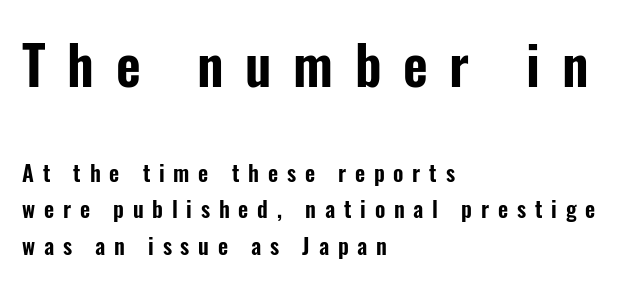
Q: Is the text italic (slanted)? A: No, it is upright.
Q: Is the typeface a serif or a sans-serif typeface? A: Sans-serif.
Q: Is the text underlined? A: No.
Q: How is the paragraph aligned? A: Left-aligned.
Q: Is the spacing between letters normal or unusually wide? A: Unusually wide.
Q: Is the spacing between lines tight, normal or loose? A: Normal.
Q: Which block of text is set in a larger size, the first (top) or the second (bottom)? A: The first (top) one.
Q: Width (condensed, normal, or wide)? A: Condensed.
Q: Stroke contrast? A: Low.
Q: x-height? A: Medium.
Q: Monospaced? A: No.
